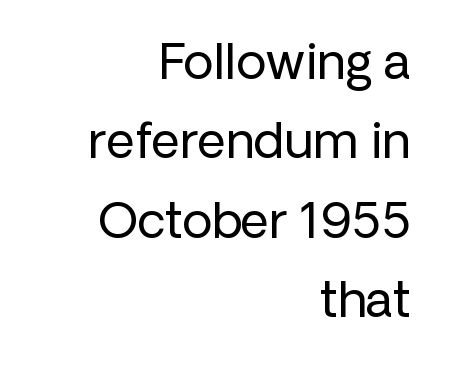
{"serif": "no", "italic": "no", "bold": "no", "weight": "regular", "width": "normal", "stroke_contrast": "low", "x_height": "medium", "monospaced": "no", "underline": "no", "align": "right", "line_spacing": "normal", "line_spacing_ratio": 1.62, "letter_spacing": "normal", "letter_spacing_em": 0.0, "glyph_px": 49}
